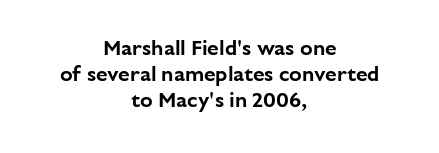
Q: Is the text italic (slanted)? A: No, it is upright.
Q: Is the text underlined? A: No.
Q: How is the paragraph aligned? A: Centered.
Q: Is the spacing between letters normal or unusually wide? A: Normal.
Q: Is the spacing between lines tight, normal or loose? A: Normal.
